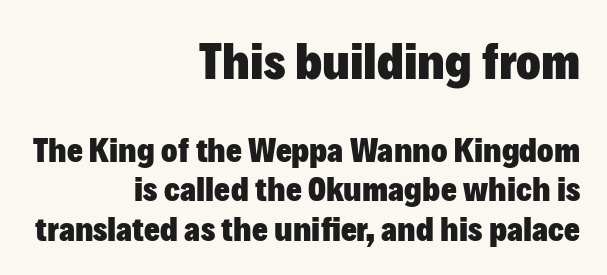
{"serif": "no", "italic": "no", "bold": "yes", "weight": "heavy", "width": "normal", "stroke_contrast": "low", "x_height": "medium", "monospaced": "no", "underline": "no", "align": "right", "line_spacing_ratio": 1.16, "letter_spacing": "normal", "letter_spacing_em": 0.0, "larger_block": "first", "size_ratio": 1.5, "glyph_px": 51}
